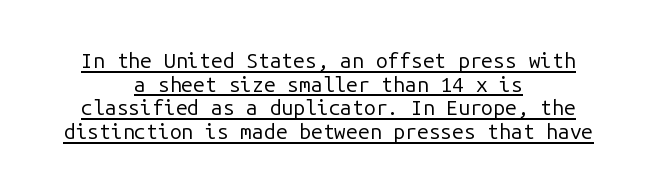
Cramped leading. What decoration does the sample have? An underline. The tracking reads as untouched default to a designer's eye. The lettering holds an erect, upright posture throughout. Ink coverage per letter is moderate at most.
